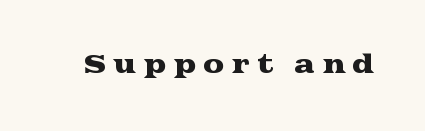
The type sits square on the baseline with zero lean. Tracking value appears strongly positive — letters spread wide. Anything drawn beneath the words? Only blank space.
